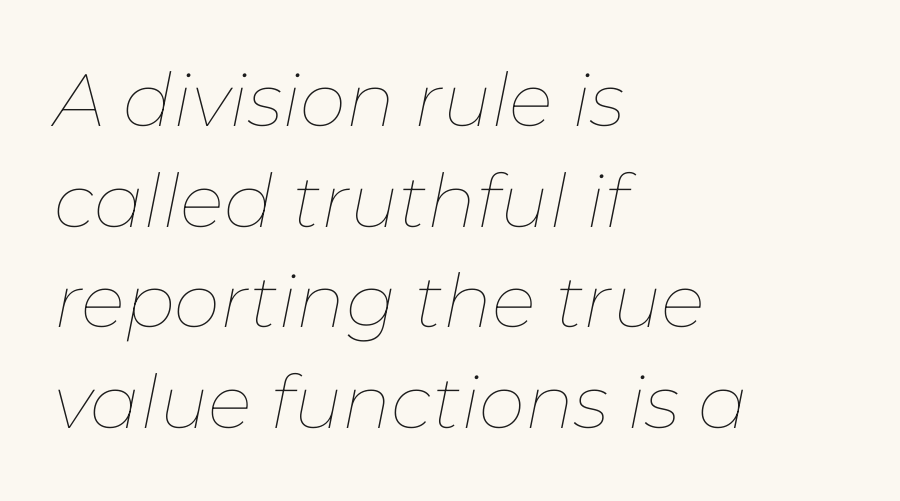
Horizontally, the lines are justified to the leading edge only. Think of a printed novel: that variable character pitch is what you see here. You could call the tracking neutral — neither tight nor loose. The vertical gap from one line to the next is medium. Lines of text with bare space underneath. Letters have the restrained weight of plain body copy at most.
